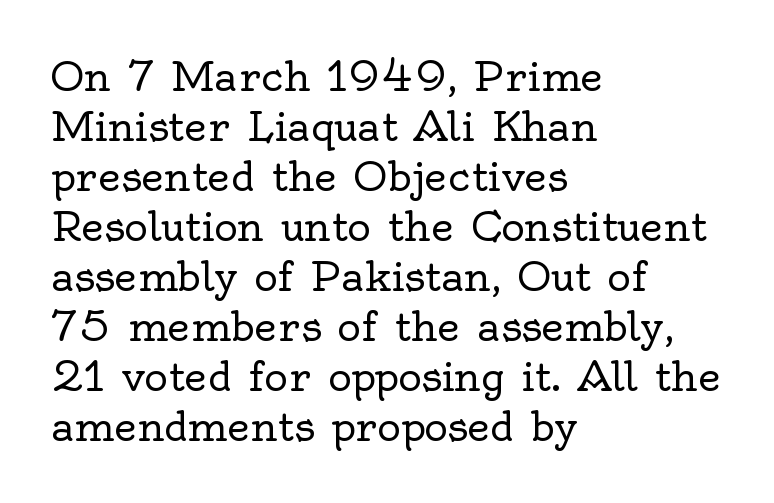
Q: Is the text bold? A: No.
Q: Is the text italic (slanted)? A: No, it is upright.
Q: Is the typeface a serif or a sans-serif typeface? A: Serif.
Q: Is the text underlined? A: No.
Q: How is the paragraph aligned? A: Left-aligned.
Q: Is the spacing between letters normal or unusually wide? A: Normal.
Q: Is the spacing between lines tight, normal or loose? A: Normal.
Q: Width (condensed, normal, or wide)? A: Normal.
Q: x-height? A: Small.
Q: Monospaced? A: No.
